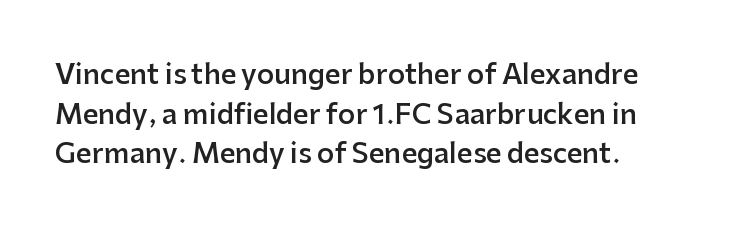
{"italic": "no", "bold": "semi", "underline": "no", "align": "left", "line_spacing": "normal", "line_spacing_ratio": 1.47, "letter_spacing": "normal", "letter_spacing_em": 0.0, "glyph_px": 27}
